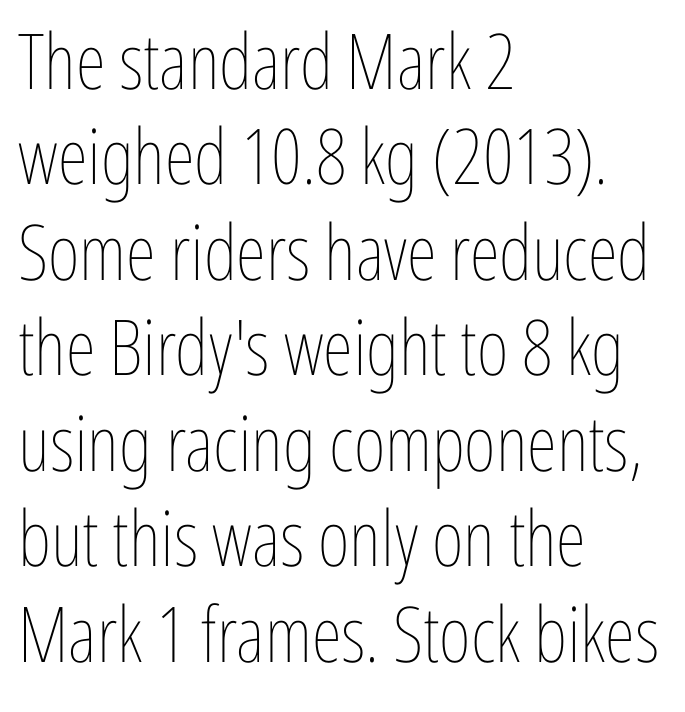
{"italic": "no", "bold": "no", "weight": "thin", "width": "condensed", "stroke_contrast": "low", "x_height": "medium", "monospaced": "no", "underline": "no", "align": "left", "line_spacing_ratio": 1.24, "letter_spacing": "normal", "letter_spacing_em": 0.0, "glyph_px": 77}
